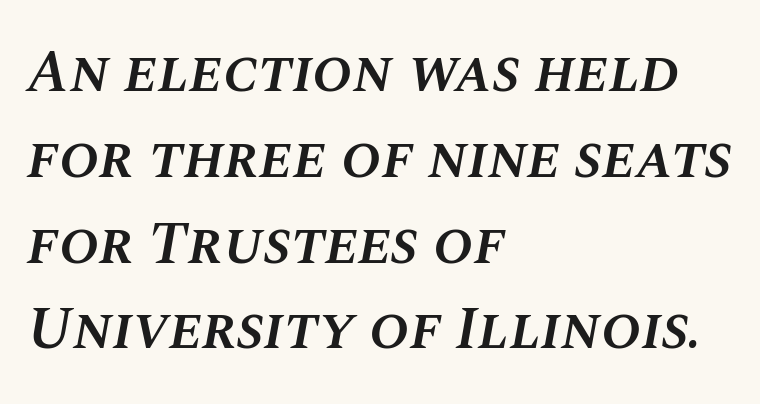
{"italic": "yes", "lean": "right", "slant_degrees": 10, "bold": "semi", "weight": "semibold", "width": "normal", "stroke_contrast": "medium", "x_height": "large", "monospaced": "no", "underline": "no", "align": "left", "line_spacing": "normal", "line_spacing_ratio": 1.43, "letter_spacing": "normal", "letter_spacing_em": 0.0, "glyph_px": 60}
